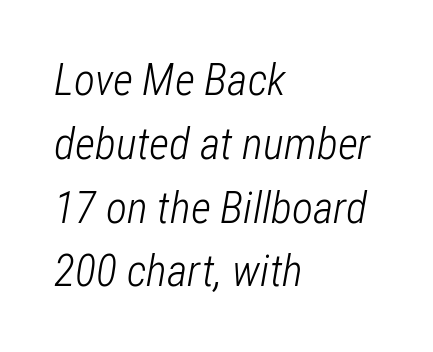
Every character sits at an angle, as italics do. Think of a printed novel: that variable character pitch is what you see here. Think standard paragraph weight, or any step lighter than that. Unmarked baselines from the first word to the last. The passage shown stacks its lines at a standard gap.
